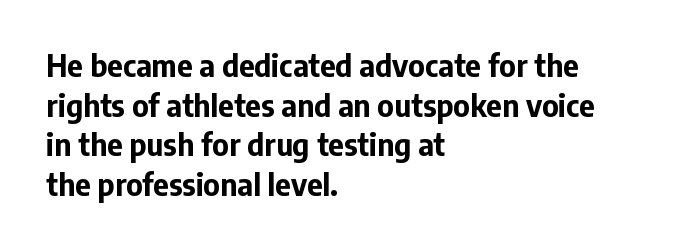
{"serif": "no", "italic": "no", "bold": "yes", "weight": "bold", "width": "normal", "stroke_contrast": "low", "x_height": "medium", "monospaced": "no", "underline": "no", "align": "left", "line_spacing": "normal", "line_spacing_ratio": 1.32, "letter_spacing": "normal", "letter_spacing_em": 0.0, "glyph_px": 30}
